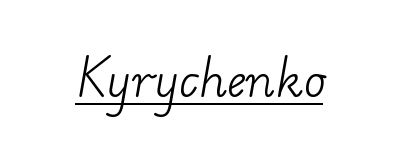
{"serif": "yes", "bold": "no", "weight": "light", "width": "wide", "stroke_contrast": "low", "x_height": "small", "monospaced": "no", "underline": "yes", "letter_spacing": "normal", "letter_spacing_em": 0.0, "glyph_px": 45}
